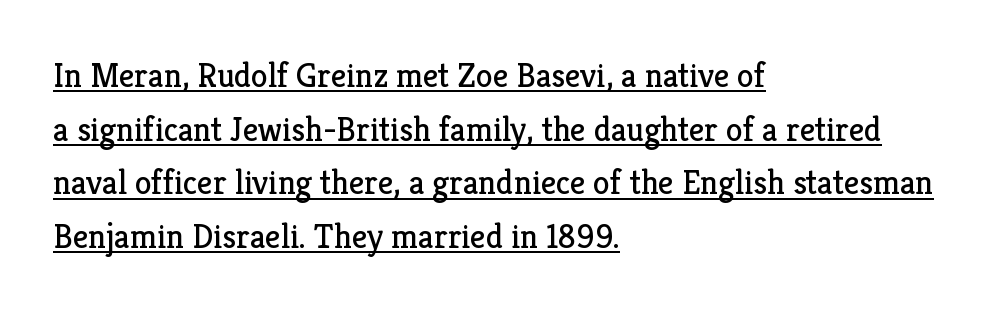
Q: Is the text bold? A: No.
Q: Is the text italic (slanted)? A: No, it is upright.
Q: Is the typeface a serif or a sans-serif typeface? A: Serif.
Q: Is the text underlined? A: Yes.
Q: How is the paragraph aligned? A: Left-aligned.
Q: Is the spacing between letters normal or unusually wide? A: Normal.
Q: Is the spacing between lines tight, normal or loose? A: Normal.
Q: Width (condensed, normal, or wide)? A: Normal.
Q: Stroke contrast? A: Low.
Q: x-height? A: Medium.
Q: Monospaced? A: No.
